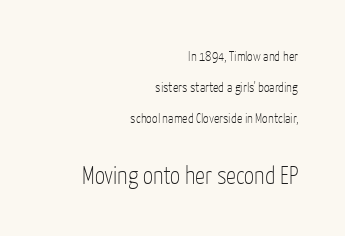
The image shows 25 px text type, upright; set right-aligned, loose line spacing (2.21x), normal letter spacing, not underlined; the second (bottom) block is 1.79x larger.
